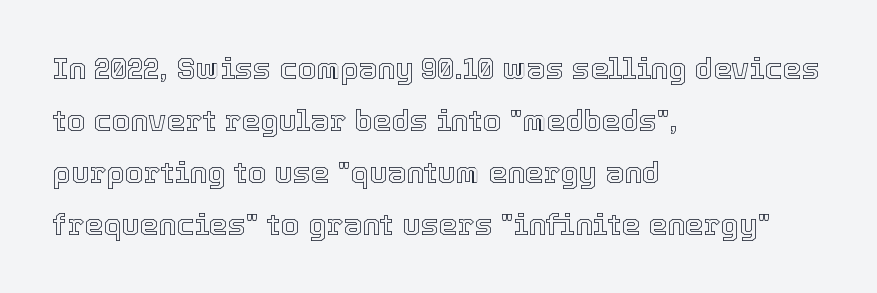
The image shows 30 px text type, upright; set left-aligned, line spacing 1.73x, normal letter spacing, not underlined; a medium x-height.
